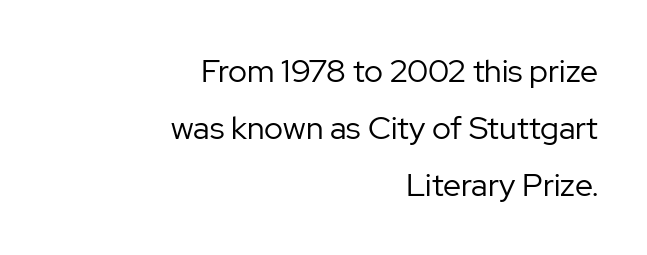
Q: Is the text bold? A: No.
Q: Is the text italic (slanted)? A: No, it is upright.
Q: Is the typeface a serif or a sans-serif typeface? A: Sans-serif.
Q: Is the text underlined? A: No.
Q: How is the paragraph aligned? A: Right-aligned.
Q: Is the spacing between letters normal or unusually wide? A: Normal.
Q: Width (condensed, normal, or wide)? A: Normal.
Q: Stroke contrast? A: Low.
Q: x-height? A: Medium.
Q: Monospaced? A: No.
